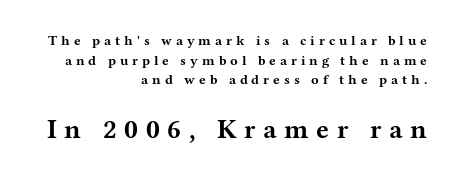
{"italic": "no", "bold": "yes", "underline": "no", "align": "right", "line_spacing": "normal", "line_spacing_ratio": 1.41, "letter_spacing": "wide", "letter_spacing_em": 0.28, "larger_block": "second", "size_ratio": 1.93, "glyph_px": 27}
